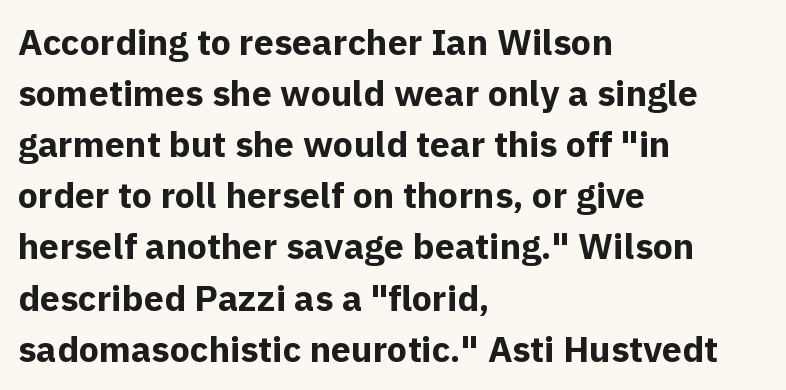
The image shows 36 px bold sans-serif type, upright; set left-aligned, normal line spacing (1.42x), normal letter spacing, not underlined; a medium x-height.
